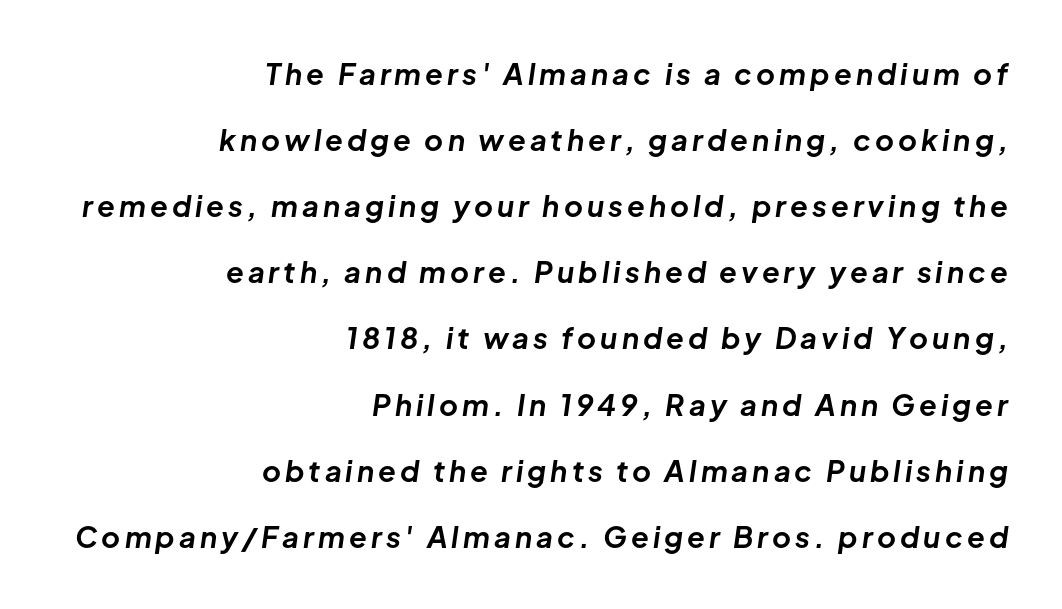
{"italic": "yes", "lean": "right", "slant_degrees": 8, "bold": "yes", "weight": "bold", "width": "normal", "stroke_contrast": "low", "x_height": "medium", "monospaced": "no", "underline": "no", "align": "right", "line_spacing": "loose", "line_spacing_ratio": 2.28, "glyph_px": 29}
